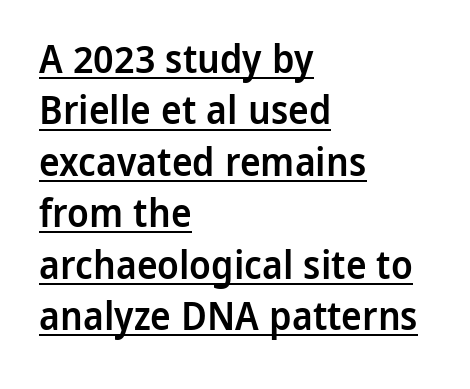
The image shows 39 px semibold sans-serif type, upright; set left-aligned, normal line spacing (1.32x), normal letter spacing, underlined; low stroke contrast and a medium x-height.
